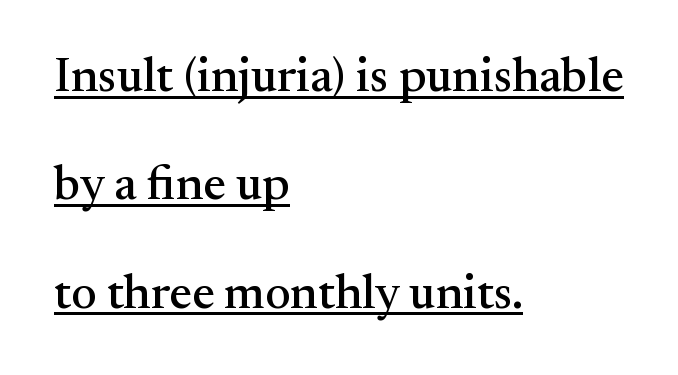
The typesetter has applied underlining to the passage shown. The designer went with a serif here, giving each stem small feet. The compositor pushed each line to the left boundary. Standard letterfit; no display-style spreading of the glyphs.
